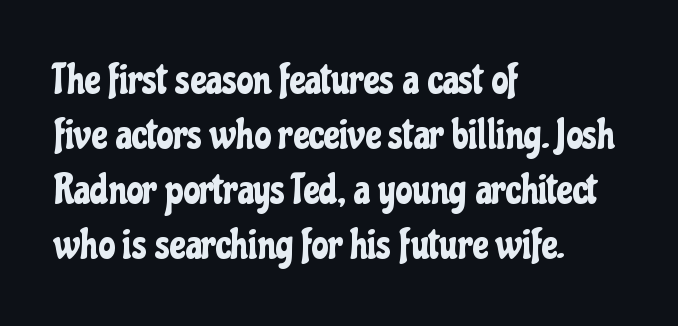
Q: Is the text italic (slanted)? A: No, it is upright.
Q: Is the typeface a serif or a sans-serif typeface? A: Sans-serif.
Q: Is the text underlined? A: No.
Q: How is the paragraph aligned? A: Left-aligned.
Q: Is the spacing between letters normal or unusually wide? A: Normal.
Q: Is the spacing between lines tight, normal or loose? A: Normal.
Q: Width (condensed, normal, or wide)? A: Condensed.
Q: Stroke contrast? A: Low.
Q: x-height? A: Medium.
Q: Monospaced? A: No.
